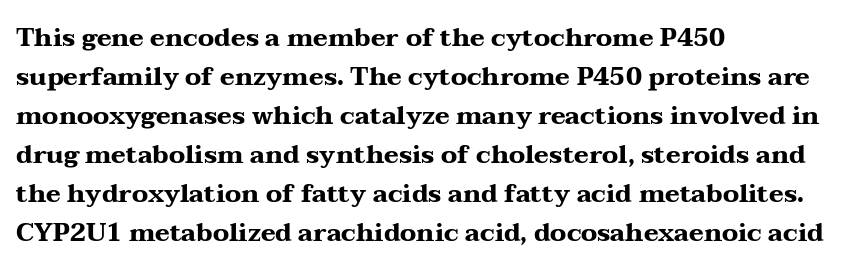
The image shows 25 px bold type, upright; set left-aligned, normal line spacing (1.56x), normal letter spacing, not underlined.
